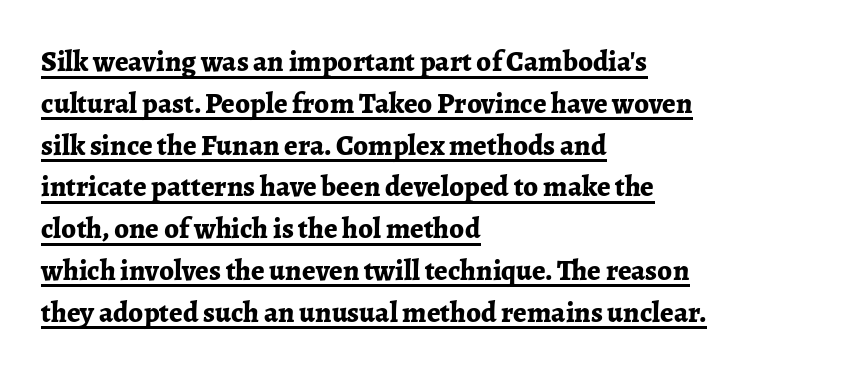
The letters stand upright; this is a roman face. Whoever set this chose a conventional vertical rhythm. A typographer would call this underscored text. Visually the block forms a straight wall on the left and a jagged coastline on the right. This sample has the flowing, uneven cadence of proportional lettering. These words are printed bold, with thick strokes throughout.
